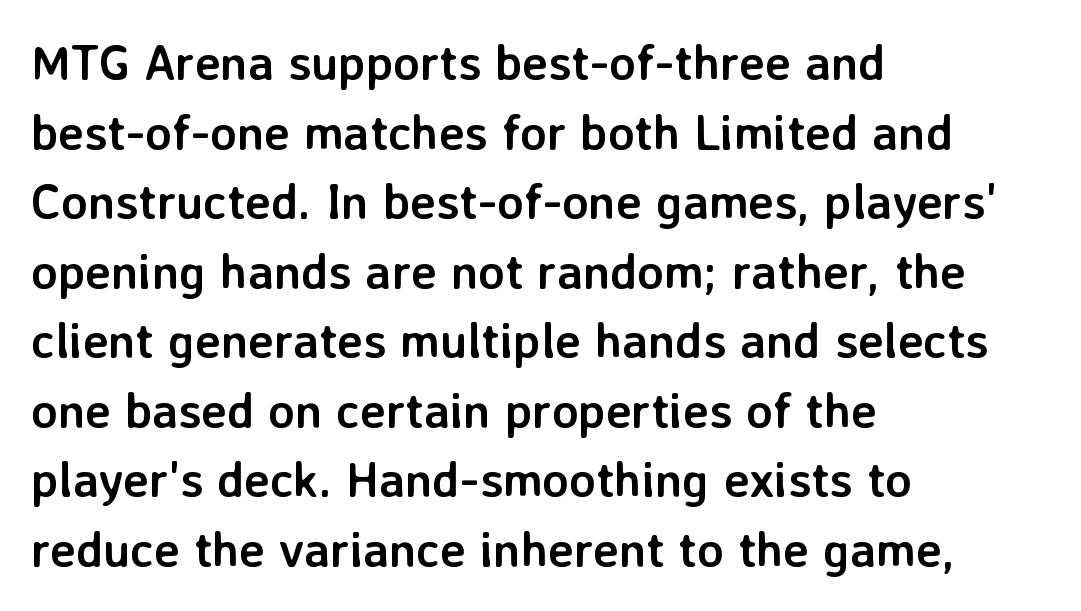
Each glyph is drawn with heavy, bold strokes. Vertical spacing — default. Note the varied advance widths — an 'i' is clearly narrower than an 'm'. Nothing sits at the stroke ends, so this counts as sans-serif.
